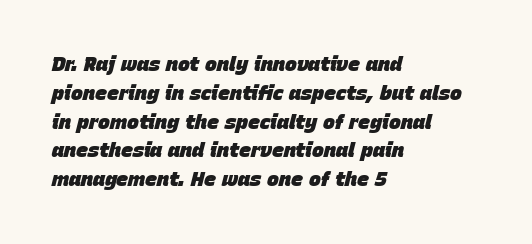
Q: Is the text bold? A: Yes.
Q: Is the text italic (slanted)? A: Yes, it leans right by about 15 degrees.
Q: Is the text underlined? A: No.
Q: How is the paragraph aligned? A: Left-aligned.
Q: Is the spacing between letters normal or unusually wide? A: Normal.
Q: Is the spacing between lines tight, normal or loose? A: Normal.
